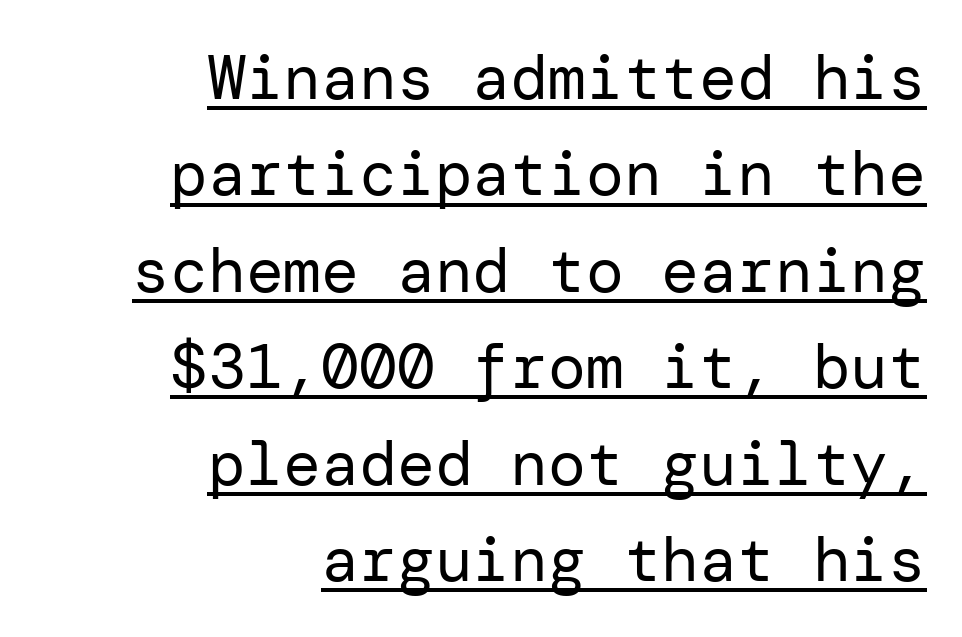
Posture: straight, roman, zero tilt. Honestly, the underline is the first thing you notice here. Summary of vertical rhythm: regular, with standard interline spacing. The font sits on the lighter half of the weight spectrum, regular included.
